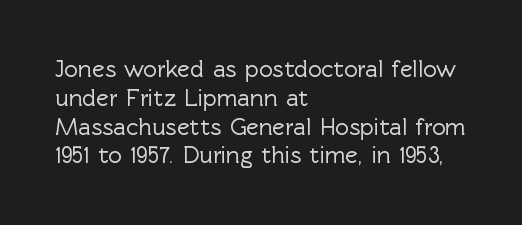
{"italic": "no", "underline": "no", "align": "left", "line_spacing_ratio": 1.2, "letter_spacing": "normal", "letter_spacing_em": 0.0, "glyph_px": 24}
